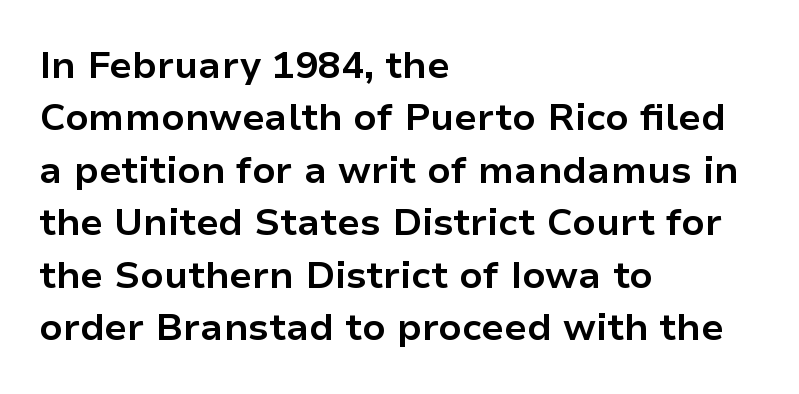
The image shows 38 px bold sans-serif type, upright; set left-aligned, normal line spacing (1.38x), normal letter spacing, not underlined; low stroke contrast and a medium x-height.
